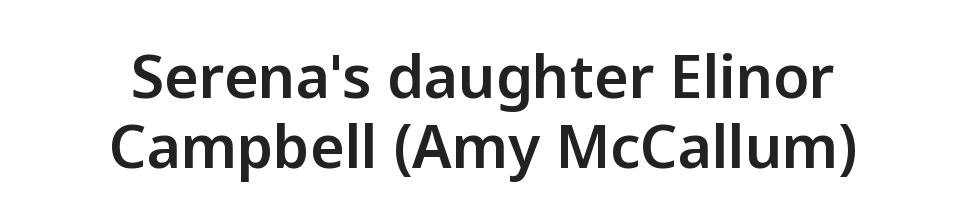
Note: no serifs on the glyphs. This rendering leaves character spacing at its baseline value. This sample has the flowing, uneven cadence of proportional lettering. Honestly, there is no underline to notice here at all.
